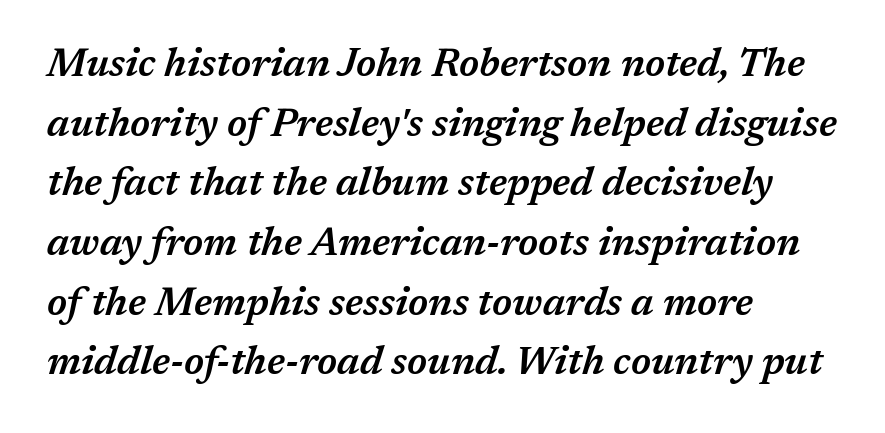
{"italic": "yes", "lean": "right", "slant_degrees": 17, "bold": "semi", "weight": "semibold", "width": "normal", "stroke_contrast": "medium", "x_height": "medium", "monospaced": "no", "underline": "no", "align": "left", "line_spacing": "normal", "line_spacing_ratio": 1.53, "letter_spacing": "normal", "letter_spacing_em": 0.0, "glyph_px": 39}
